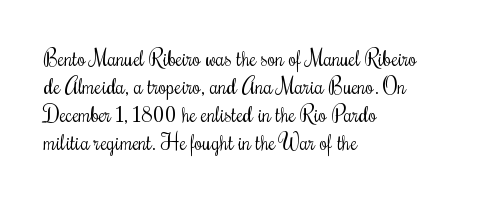
{"bold": "no", "underline": "no", "align": "left", "line_spacing": "normal", "line_spacing_ratio": 1.34, "letter_spacing": "normal", "letter_spacing_em": 0.0, "glyph_px": 21}
